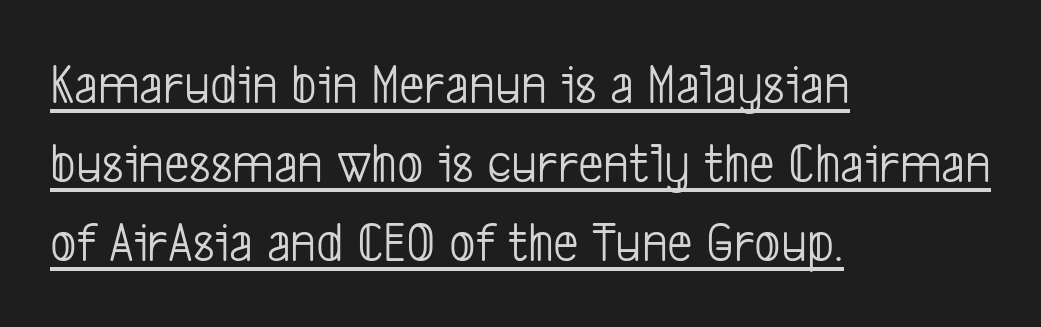
The image shows 56 px light, condensed sans-serif type; set left-aligned, normal line spacing (1.41x), normal letter spacing, underlined; low stroke contrast and a medium x-height.
